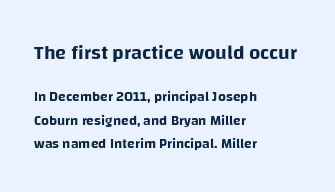
{"italic": "no", "underline": "no", "align": "left", "line_spacing": "normal", "line_spacing_ratio": 1.67, "letter_spacing": "normal", "letter_spacing_em": 0.0, "larger_block": "first", "size_ratio": 1.43, "glyph_px": 20}
